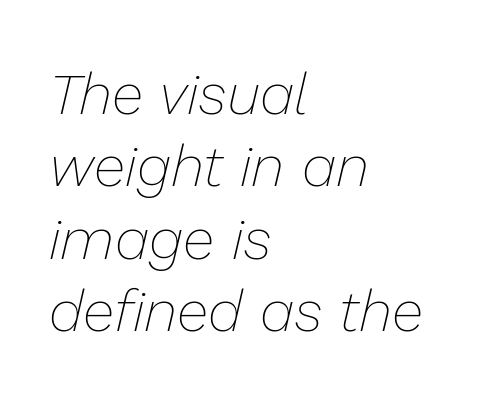
This is oblique type, the kind used for emphasis or titles. Baseline-to-baseline distance is the conventional proportion of letter height. Spacing verdict: proportional, widths tailored to each character. The text block is weighted toward the left margin, trailing off unevenly rightward. Nothing unusual about the tracking: characters are spaced as the font intends.
